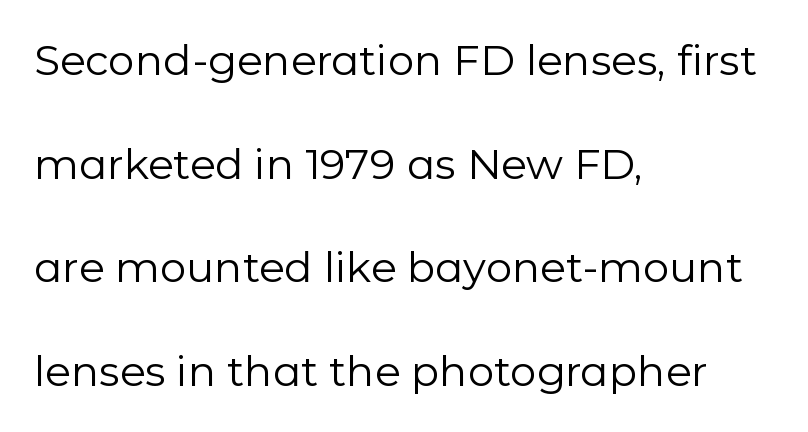
Q: Is the text bold? A: No.
Q: Is the text italic (slanted)? A: No, it is upright.
Q: Is the typeface a serif or a sans-serif typeface? A: Sans-serif.
Q: Is the text underlined? A: No.
Q: How is the paragraph aligned? A: Left-aligned.
Q: Is the spacing between letters normal or unusually wide? A: Normal.
Q: Is the spacing between lines tight, normal or loose? A: Loose.
Q: Width (condensed, normal, or wide)? A: Normal.
Q: Stroke contrast? A: Low.
Q: x-height? A: Medium.
Q: Monospaced? A: No.
